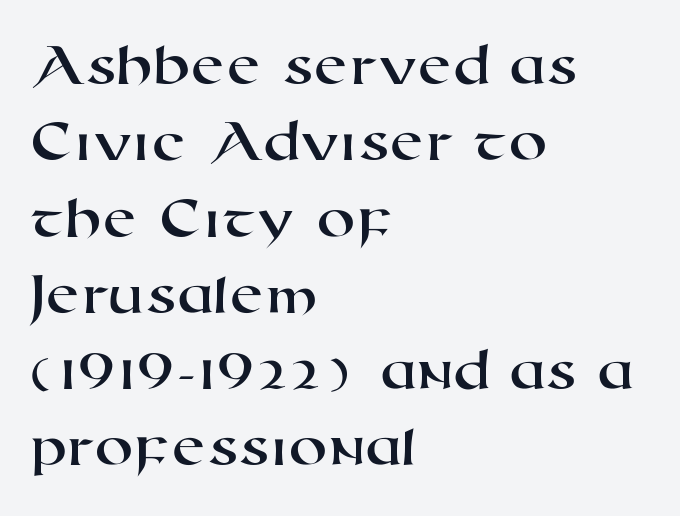
Q: Is the typeface a serif or a sans-serif typeface? A: Sans-serif.
Q: Is the text underlined? A: No.
Q: How is the paragraph aligned? A: Left-aligned.
Q: Is the spacing between letters normal or unusually wide? A: Normal.
Q: Width (condensed, normal, or wide)? A: Wide.
Q: Stroke contrast? A: High.
Q: x-height? A: Medium.
Q: Monospaced? A: No.
